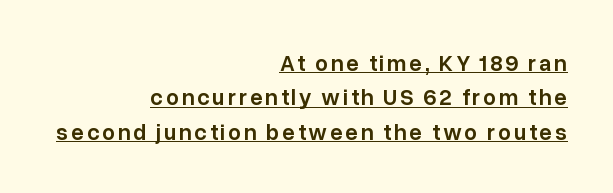
Q: Is the text bold? A: Semi-bold.
Q: Is the text italic (slanted)? A: No, it is upright.
Q: Is the text underlined? A: Yes.
Q: How is the paragraph aligned? A: Right-aligned.
Q: Is the spacing between lines tight, normal or loose? A: Normal.
